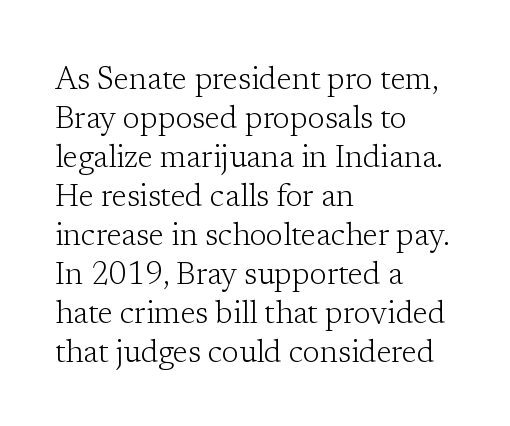
The image shows 31 px light serif type, upright; set left-aligned, normal line spacing (1.26x), normal letter spacing, not underlined; low stroke contrast and a medium x-height.
